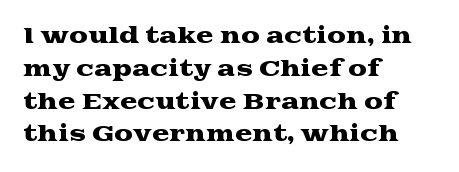
Whoever set this chose a conventional vertical rhythm. Quick note: not italic, upright. Only glyphs here, with clear space below each row. The horizontal fit of the characters is conventional and even. Notice how the passage keeps a crisp vertical edge on the left only.
